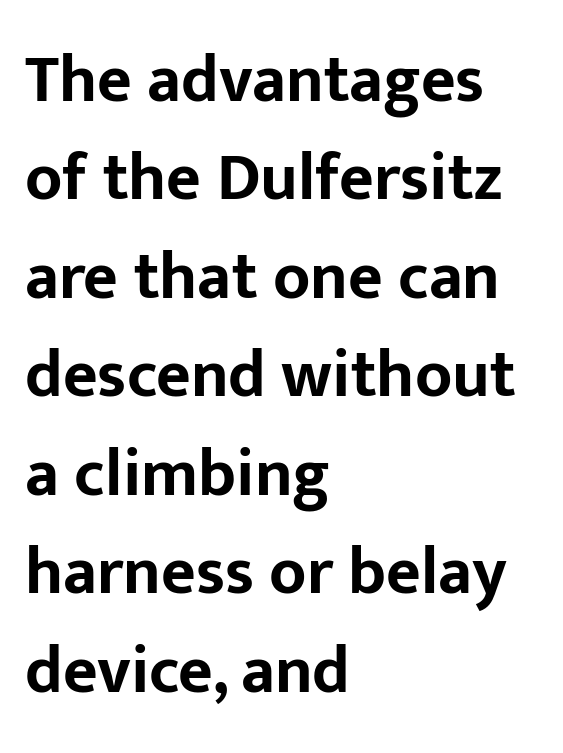
{"serif": "no", "italic": "no", "bold": "yes", "weight": "bold", "width": "normal", "stroke_contrast": "low", "x_height": "medium", "monospaced": "no", "underline": "no", "align": "left", "line_spacing": "normal", "line_spacing_ratio": 1.47, "letter_spacing": "normal", "letter_spacing_em": 0.0, "glyph_px": 67}
